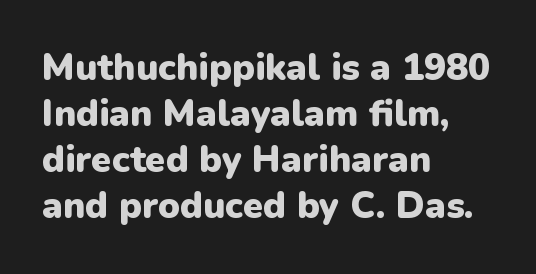
Q: Is the text bold? A: Yes.
Q: Is the text italic (slanted)? A: No, it is upright.
Q: Is the typeface a serif or a sans-serif typeface? A: Sans-serif.
Q: Is the text underlined? A: No.
Q: How is the paragraph aligned? A: Left-aligned.
Q: Is the spacing between letters normal or unusually wide? A: Normal.
Q: Width (condensed, normal, or wide)? A: Normal.
Q: Stroke contrast? A: Low.
Q: x-height? A: Medium.
Q: Monospaced? A: No.
